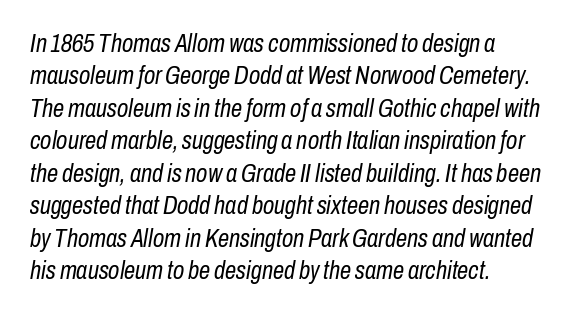
The image shows 25 px text type, italic (leaning right); set left-aligned, normal line spacing (1.3x), normal letter spacing, not underlined.
